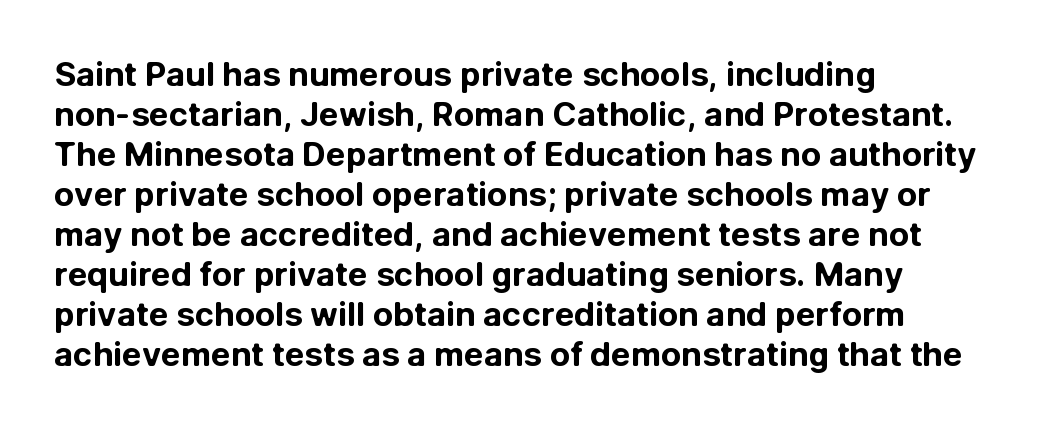
Q: Is the text bold? A: Yes.
Q: Is the text italic (slanted)? A: No, it is upright.
Q: Is the typeface a serif or a sans-serif typeface? A: Sans-serif.
Q: Is the text underlined? A: No.
Q: How is the paragraph aligned? A: Left-aligned.
Q: Is the spacing between letters normal or unusually wide? A: Normal.
Q: Width (condensed, normal, or wide)? A: Normal.
Q: Stroke contrast? A: Low.
Q: x-height? A: Medium.
Q: Monospaced? A: No.
